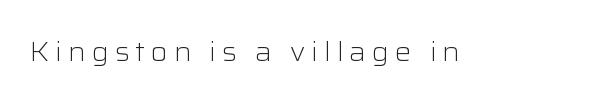
{"italic": "no", "bold": "no", "underline": "no", "letter_spacing": "wide", "letter_spacing_em": 0.22, "glyph_px": 27}
